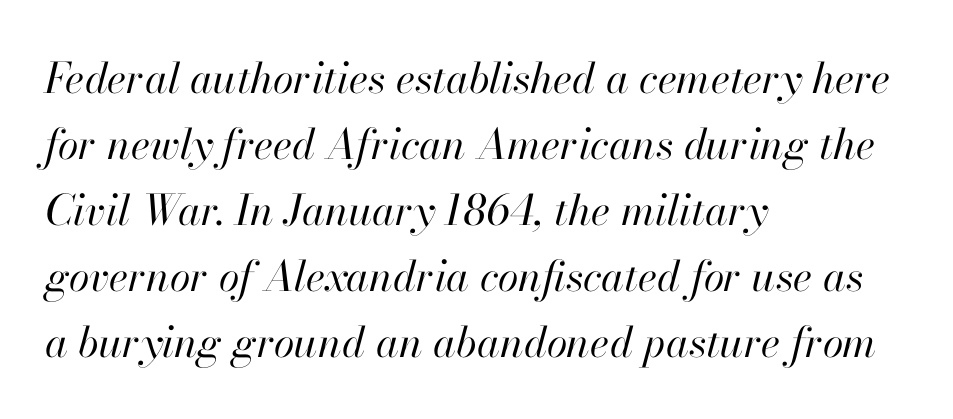
Heft: none added — not bold. Where is the straight margin? On the left. You could not count columns in this text — the font is proportionally spaced. How are the letters spaced? Ordinarily, with no added tracking. The space directly below the letters is spotless.
